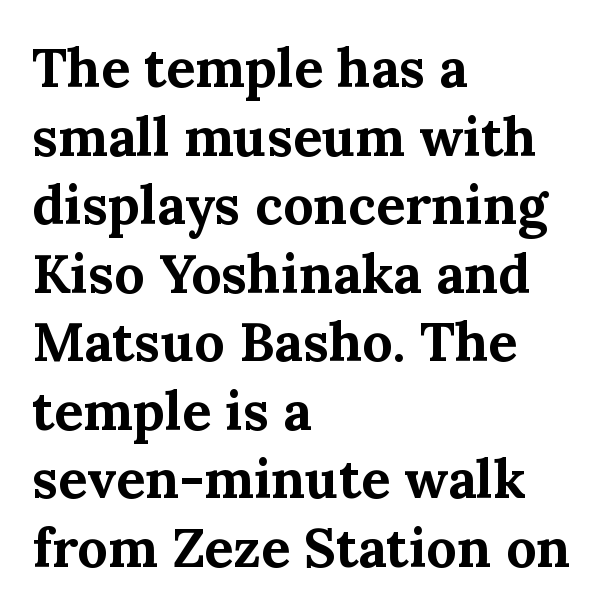
{"serif": "yes", "italic": "no", "bold": "yes", "weight": "bold", "width": "normal", "stroke_contrast": "medium", "x_height": "medium", "monospaced": "no", "underline": "no", "align": "left", "line_spacing": "normal", "line_spacing_ratio": 1.27, "letter_spacing": "normal", "letter_spacing_em": 0.0, "glyph_px": 54}
